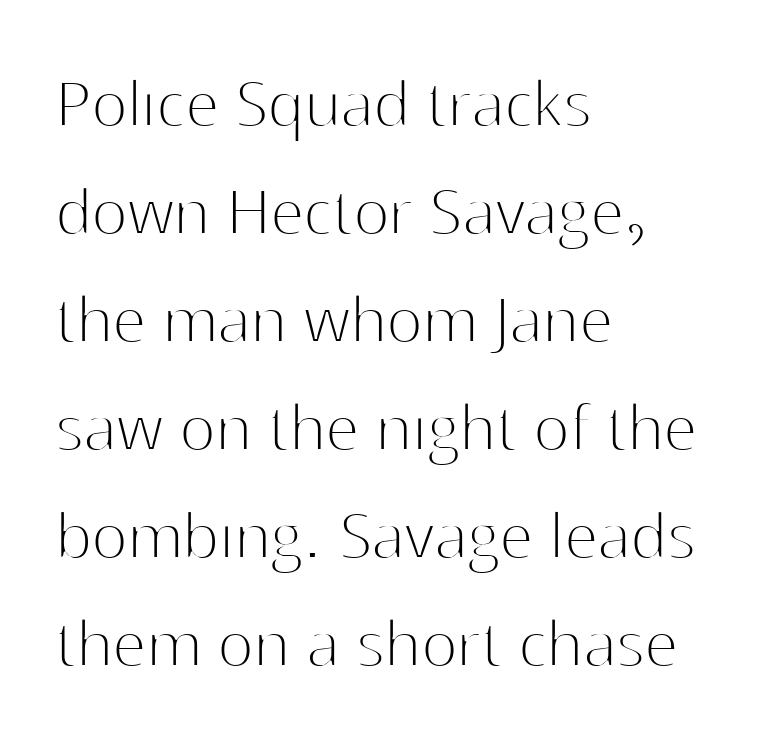
The letterforms sit shoulder to shoulder at normal distance. The gap between lines stays unmarked. Nope, not italic — everything's standing straight. A quiet, ordinary-to-light weight characterises the typeface. The text was rendered using a sans face with plain stroke endings. Short and long lines alike share a common starting point at left.
